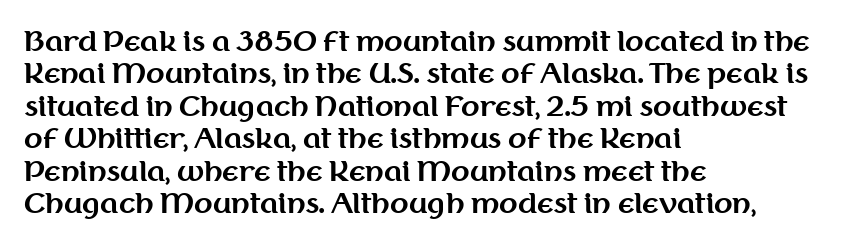
Q: Is the text bold? A: Yes.
Q: Is the text italic (slanted)? A: No, it is upright.
Q: Is the text underlined? A: No.
Q: How is the paragraph aligned? A: Left-aligned.
Q: Is the spacing between letters normal or unusually wide? A: Normal.
